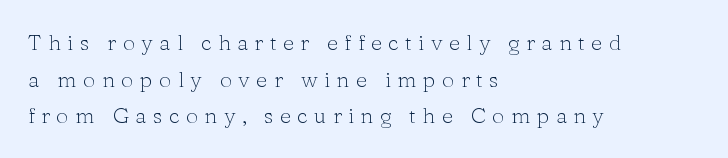
{"italic": "no", "bold": "no", "underline": "no", "align": "left", "line_spacing": "normal", "line_spacing_ratio": 1.66, "letter_spacing": "wide", "letter_spacing_em": 0.29, "glyph_px": 22}
